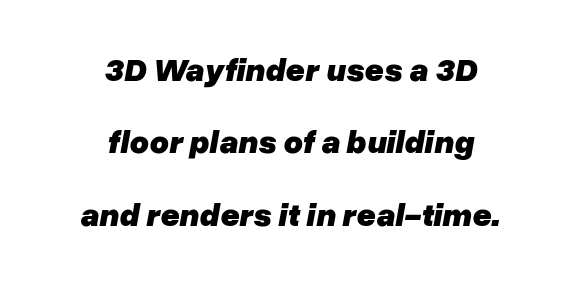
The whole block is typeset with a tilt. A typesetter would call this proportional, since set widths differ per character. The paragraph shown floats in the horizontal middle. The font is running at its bold setting. The rendering keeps characters at their native spacing.
